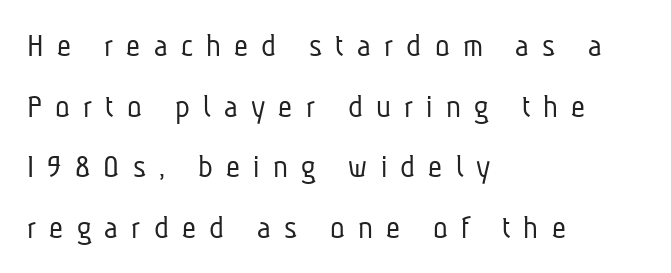
The image shows 34 px light, condensed sans-serif type; set left-aligned, line spacing 1.78x, unusually wide letter spacing (+0.39 em), not underlined; low stroke contrast and a medium x-height.
